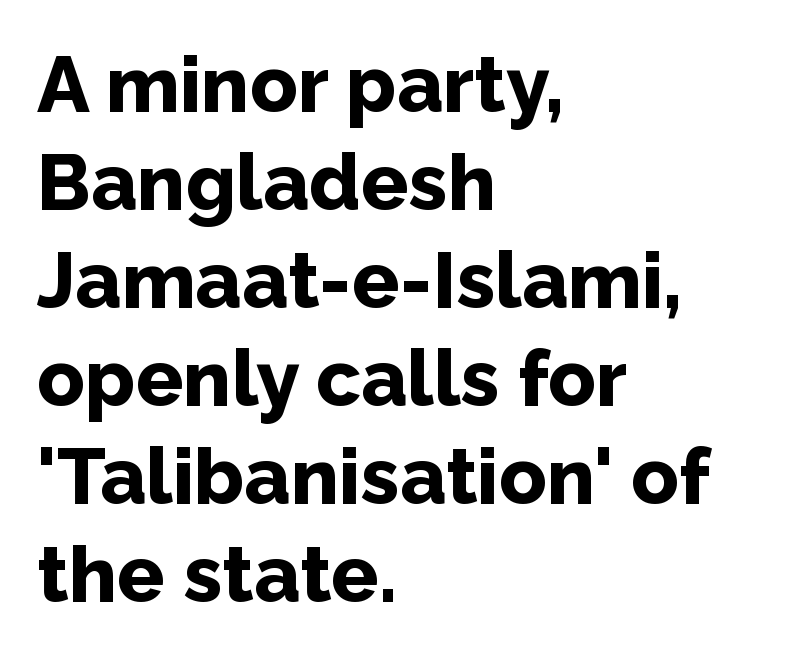
The image shows 79 px bold sans-serif type, upright; set left-aligned, line spacing 1.24x, normal letter spacing, not underlined; low stroke contrast and a medium x-height.
